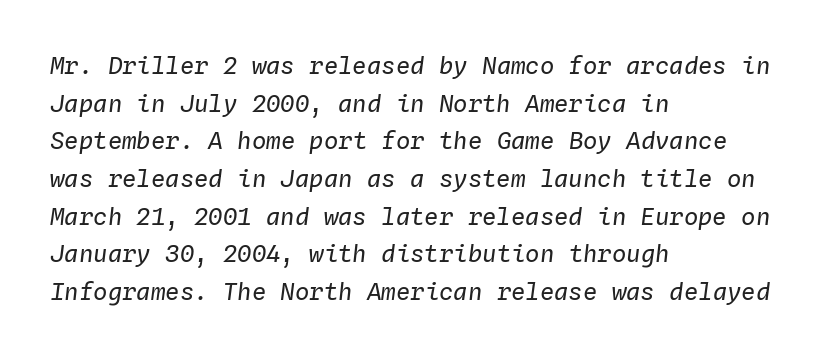
Q: Is the text bold? A: No.
Q: Is the text italic (slanted)? A: Yes, it leans right by about 4 degrees.
Q: Is the text underlined? A: No.
Q: How is the paragraph aligned? A: Left-aligned.
Q: Is the spacing between letters normal or unusually wide? A: Normal.
Q: Is the spacing between lines tight, normal or loose? A: Normal.
